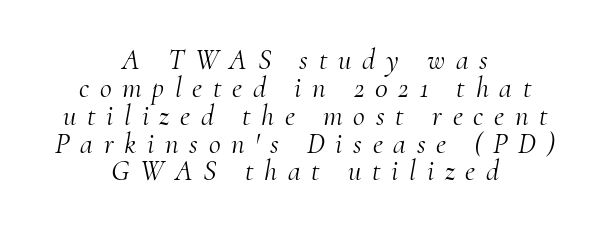
Compared with a typical body face, this is equally light or lighter still. Beneath every word, the page is bare. Compared with typical paragraphs, the rows here are closer together. Each line is balanced around a shared central axis. The text was rendered using a seriffed face with decorative stroke endings. A typesetter would call this heavily tracked-out type.
